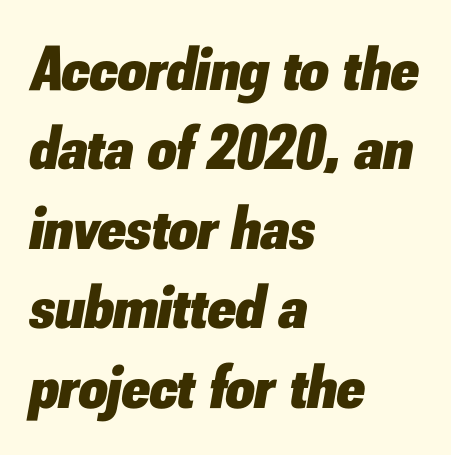
{"italic": "yes", "lean": "right", "slant_degrees": 10, "bold": "yes", "weight": "heavy", "width": "normal", "stroke_contrast": "low", "x_height": "small", "monospaced": "no", "underline": "no", "align": "left", "line_spacing": "normal", "line_spacing_ratio": 1.26, "letter_spacing": "normal", "letter_spacing_em": 0.0, "glyph_px": 63}
